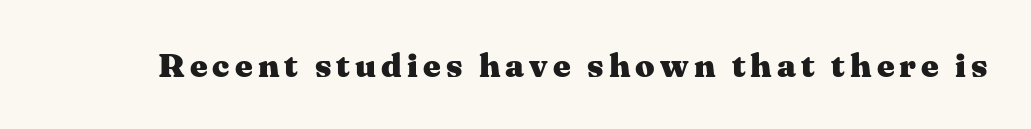
Q: Is the text bold? A: Yes.
Q: Is the text italic (slanted)? A: No, it is upright.
Q: Is the typeface a serif or a sans-serif typeface? A: Serif.
Q: Is the text underlined? A: No.
Q: Width (condensed, normal, or wide)? A: Wide.
Q: Stroke contrast? A: Medium.
Q: x-height? A: Medium.
Q: Monospaced? A: No.
